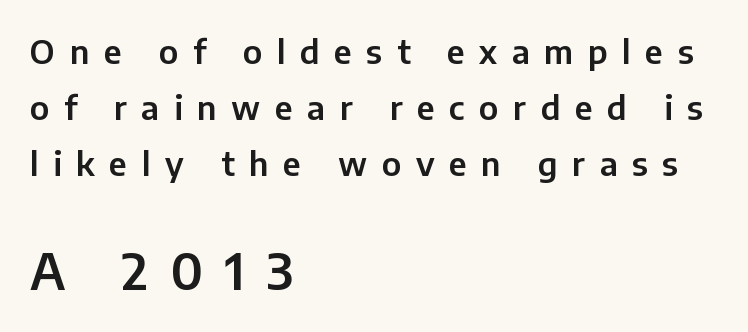
Q: Is the text italic (slanted)? A: No, it is upright.
Q: Is the typeface a serif or a sans-serif typeface? A: Sans-serif.
Q: Is the text underlined? A: No.
Q: How is the paragraph aligned? A: Left-aligned.
Q: Is the spacing between letters normal or unusually wide? A: Unusually wide.
Q: Is the spacing between lines tight, normal or loose? A: Normal.
Q: Which block of text is set in a larger size, the first (top) or the second (bottom)? A: The second (bottom) one.
Q: Width (condensed, normal, or wide)? A: Normal.
Q: Stroke contrast? A: Low.
Q: x-height? A: Medium.
Q: Monospaced? A: No.
